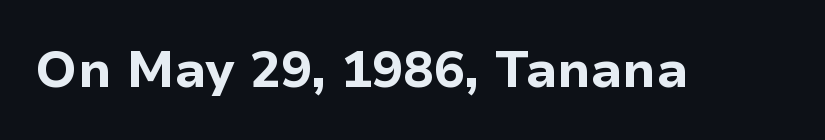
Q: Is the text bold? A: Yes.
Q: Is the text italic (slanted)? A: No, it is upright.
Q: Is the typeface a serif or a sans-serif typeface? A: Sans-serif.
Q: Is the text underlined? A: No.
Q: Is the spacing between letters normal or unusually wide? A: Normal.
Q: Width (condensed, normal, or wide)? A: Normal.
Q: Stroke contrast? A: Low.
Q: x-height? A: Medium.
Q: Monospaced? A: No.
